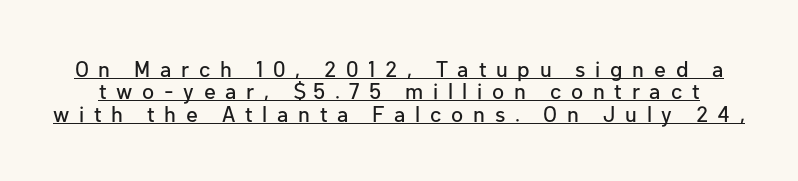
Q: Is the text italic (slanted)? A: No, it is upright.
Q: Is the text underlined? A: Yes.
Q: Is the spacing between letters normal or unusually wide? A: Unusually wide.
Q: Is the spacing between lines tight, normal or loose? A: Tight.
